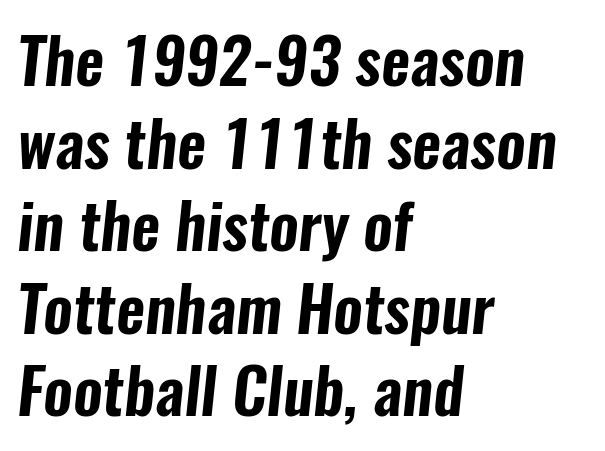
{"serif": "no", "width": "condensed", "stroke_contrast": "low", "x_height": "medium", "monospaced": "no", "underline": "no", "align": "left", "line_spacing": "normal", "line_spacing_ratio": 1.31, "letter_spacing": "normal", "letter_spacing_em": 0.0, "glyph_px": 63}
